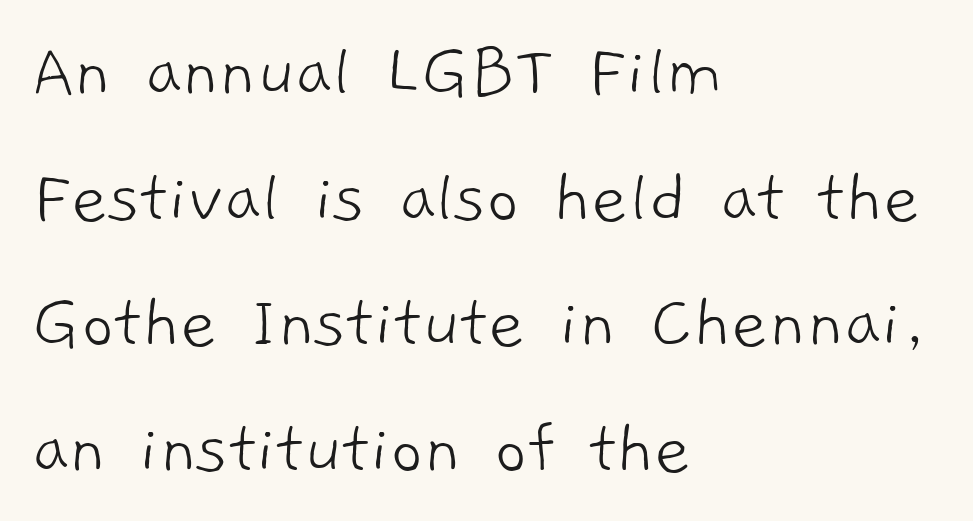
Notice how the passage keeps a crisp vertical edge on the left only. Stems and bowls with no extra thickness — not bold. Do the characters align in a grid? No, the font is proportional. The foot of each line stays bare and open.
